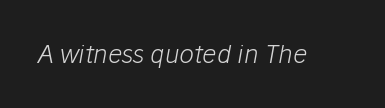
{"italic": "yes", "lean": "right", "slant_degrees": 10, "bold": "no", "underline": "no", "letter_spacing": "normal", "letter_spacing_em": 0.0, "glyph_px": 25}
